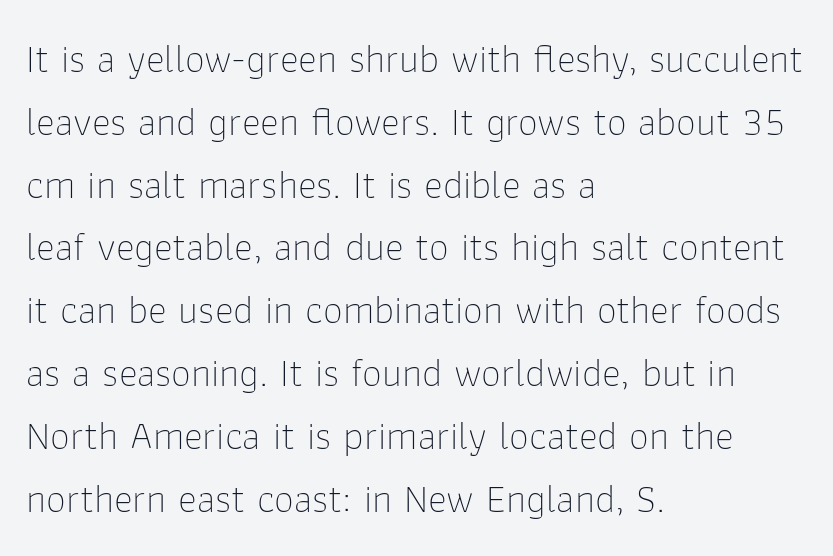
Q: Is the text bold? A: No.
Q: Is the text italic (slanted)? A: No, it is upright.
Q: Is the typeface a serif or a sans-serif typeface? A: Sans-serif.
Q: Is the text underlined? A: No.
Q: How is the paragraph aligned? A: Left-aligned.
Q: Is the spacing between letters normal or unusually wide? A: Normal.
Q: Is the spacing between lines tight, normal or loose? A: Normal.
Q: Width (condensed, normal, or wide)? A: Normal.
Q: Stroke contrast? A: Low.
Q: x-height? A: Medium.
Q: Monospaced? A: No.
